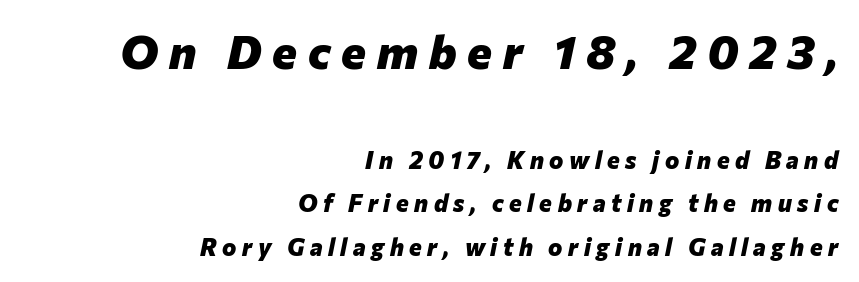
Q: Is the text bold? A: Yes.
Q: Is the text italic (slanted)? A: Yes, it leans right by about 12 degrees.
Q: Is the text underlined? A: No.
Q: How is the paragraph aligned? A: Right-aligned.
Q: Is the spacing between letters normal or unusually wide? A: Unusually wide.
Q: Which block of text is set in a larger size, the first (top) or the second (bottom)? A: The first (top) one.
Q: Width (condensed, normal, or wide)? A: Normal.
Q: Stroke contrast? A: Low.
Q: x-height? A: Medium.
Q: Monospaced? A: No.
